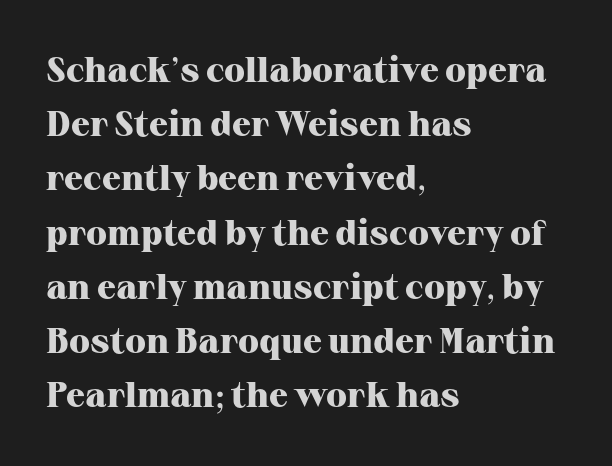
Compared with an ordinary text face, these strokes are far heavier — a full bold. Spacing verdict: proportional, widths tailored to each character. The words here are not underlined. This sample uses plain, unmodified letter spacing.
